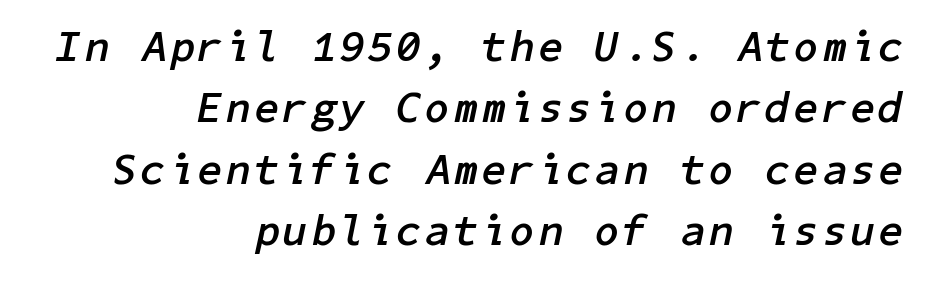
Q: Is the text bold? A: Yes.
Q: Is the text italic (slanted)? A: Yes, it leans right by about 11 degrees.
Q: Is the text underlined? A: No.
Q: How is the paragraph aligned? A: Right-aligned.
Q: Is the spacing between lines tight, normal or loose? A: Normal.
Q: Width (condensed, normal, or wide)? A: Normal.
Q: Stroke contrast? A: Low.
Q: x-height? A: Medium.
